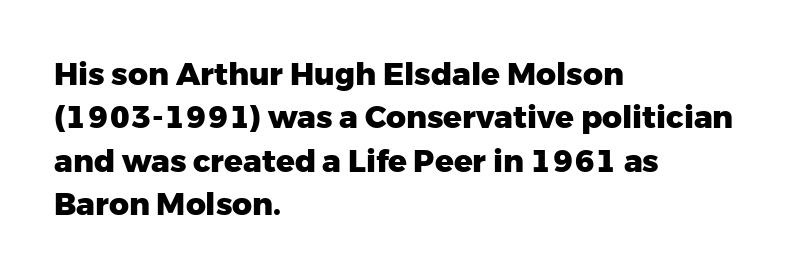
{"serif": "no", "italic": "no", "bold": "yes", "weight": "heavy", "width": "normal", "stroke_contrast": "low", "x_height": "medium", "monospaced": "no", "underline": "no", "align": "left", "line_spacing": "normal", "line_spacing_ratio": 1.4, "letter_spacing": "normal", "letter_spacing_em": 0.0, "glyph_px": 31}
